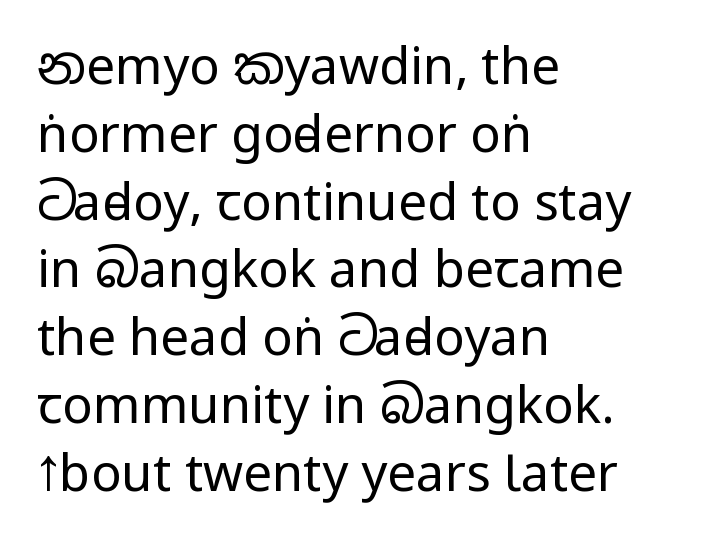
Leading matches the norm, producing a regular column. Is there any slant? The stems are plumb. Caption: standard tracking, unaltered. Nothing heavy about these letters — not bold at all. The lines in this sample share a left origin and differ only in where they stop. Unlike a traditional serif, this face leaves its strokes unadorned.
